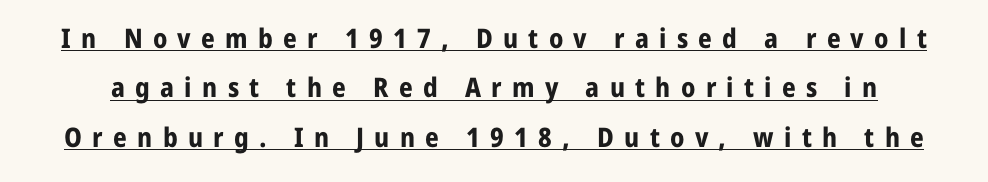
Q: Is the text bold? A: Yes.
Q: Is the text italic (slanted)? A: No, it is upright.
Q: Is the text underlined? A: Yes.
Q: Is the spacing between letters normal or unusually wide? A: Unusually wide.
